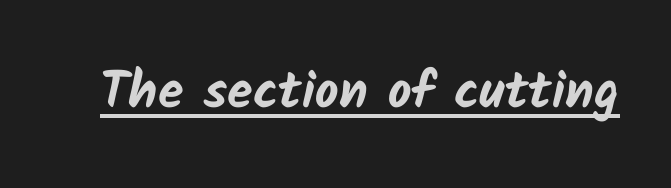
The image shows 52 px bold sans-serif type; set normal letter spacing, underlined; low stroke contrast and a medium x-height.
